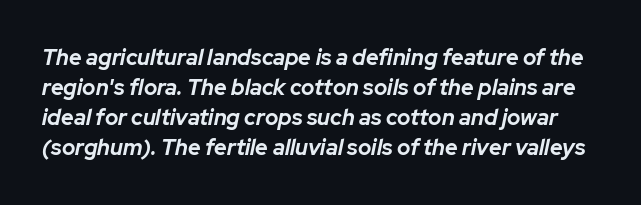
{"italic": "yes", "lean": "right", "slant_degrees": 12, "bold": "yes", "underline": "no", "line_spacing": "normal", "line_spacing_ratio": 1.37, "letter_spacing": "normal", "letter_spacing_em": 0.0, "glyph_px": 22}
